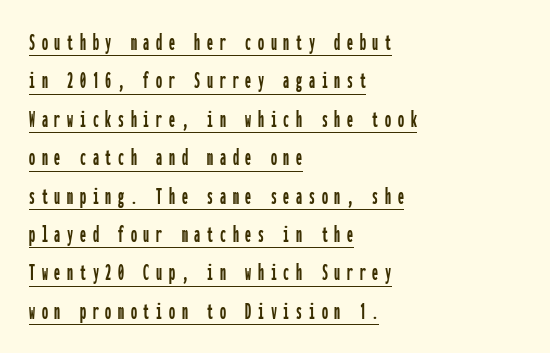
{"italic": "no", "underline": "yes", "align": "left", "line_spacing": "normal", "line_spacing_ratio": 1.6, "letter_spacing": "wide", "letter_spacing_em": 0.28, "glyph_px": 24}
